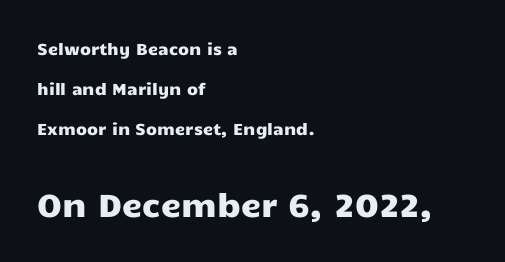
The image shows 32 px wide sans-serif type, upright; set left-aligned, loose line spacing (2.49x), normal letter spacing, not underlined; the second (bottom) block is 2.0x larger; low stroke contrast and a medium x-height.
